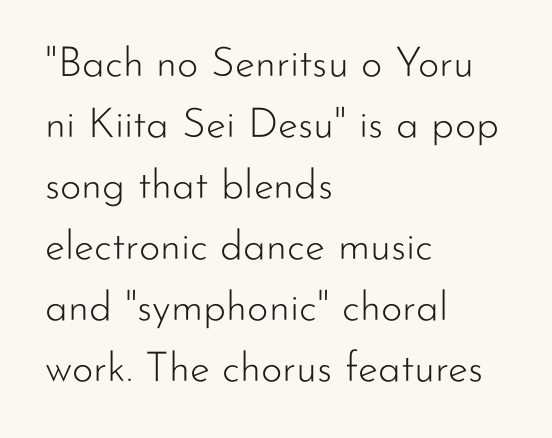
{"serif": "no", "italic": "no", "bold": "no", "weight": "light", "width": "normal", "stroke_contrast": "low", "x_height": "small", "monospaced": "no", "underline": "no", "align": "left", "line_spacing": "normal", "line_spacing_ratio": 1.49, "letter_spacing": "normal", "letter_spacing_em": 0.0, "glyph_px": 41}
